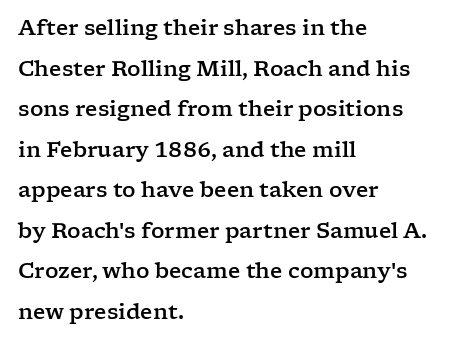
The image shows 21 px text type, upright; set left-aligned, loose line spacing (1.93x), normal letter spacing, not underlined.
